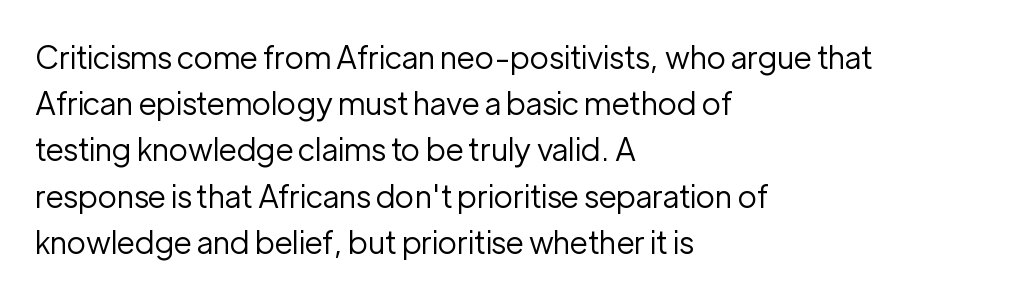
If you drew a line through each stem, it would be perfectly vertical. Check under the words: just untouched page. You could not count columns in this text — the font is proportionally spaced. Baseline-to-baseline distance is the conventional proportion of letter height. The line texture is even and compact thanks to regular tracking.
